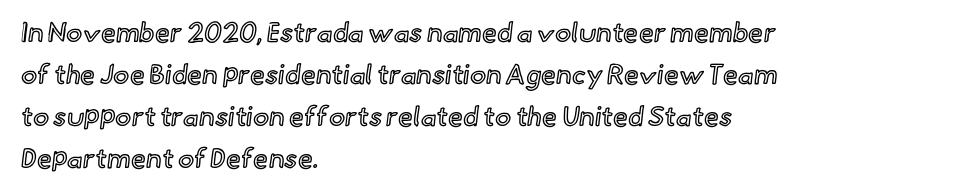
Q: Is the text italic (slanted)? A: Yes.
Q: Is the text underlined? A: No.
Q: How is the paragraph aligned? A: Left-aligned.
Q: Is the spacing between letters normal or unusually wide? A: Normal.
Q: Is the spacing between lines tight, normal or loose? A: Normal.
